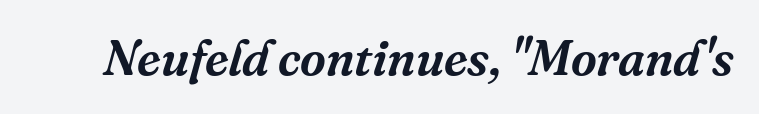
Q: Is the text italic (slanted)? A: Yes, it leans right by about 16 degrees.
Q: Is the typeface a serif or a sans-serif typeface? A: Serif.
Q: Is the text underlined? A: No.
Q: Is the spacing between letters normal or unusually wide? A: Normal.
Q: Width (condensed, normal, or wide)? A: Normal.
Q: Stroke contrast? A: Medium.
Q: x-height? A: Medium.
Q: Monospaced? A: No.
